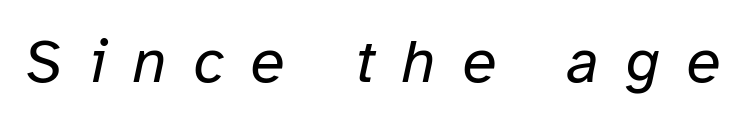
The image shows 62 px regular-weight type, italic (leaning right); set unusually wide letter spacing (+0.43 em), not underlined; low stroke contrast and a medium x-height.
